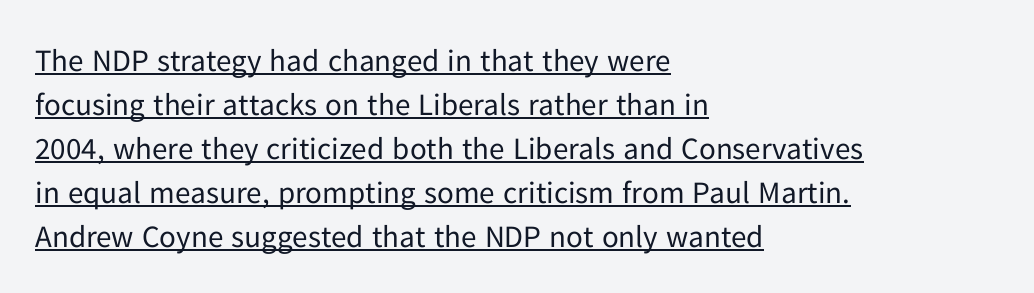
{"serif": "no", "italic": "no", "bold": "no", "weight": "regular", "width": "normal", "stroke_contrast": "low", "x_height": "medium", "monospaced": "no", "underline": "yes", "align": "left", "line_spacing": "normal", "line_spacing_ratio": 1.42, "letter_spacing": "normal", "letter_spacing_em": 0.0, "glyph_px": 31}
